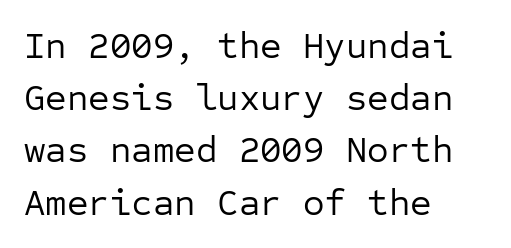
{"serif": "no", "italic": "no", "bold": "no", "weight": "regular", "width": "normal", "stroke_contrast": "low", "x_height": "medium", "monospaced": "yes", "underline": "no", "align": "left", "line_spacing": "normal", "line_spacing_ratio": 1.41, "letter_spacing": "normal", "letter_spacing_em": 0.0, "glyph_px": 37}
